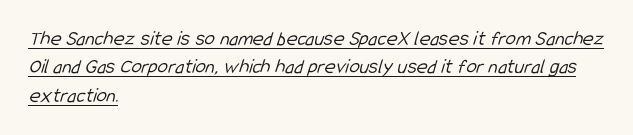
How would I describe the line gaps? Plain and ordinary. The rendering anchors every line to the left-hand side. You could call the tracking neutral — neither tight nor loose. Is the type heavy? It reads as light-to-regular instead. Quick note: underline on.
